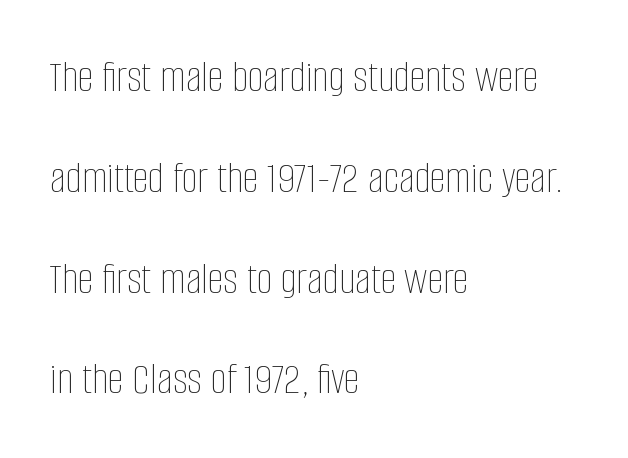
Q: Is the text bold? A: No.
Q: Is the text italic (slanted)? A: No, it is upright.
Q: Is the text underlined? A: No.
Q: How is the paragraph aligned? A: Left-aligned.
Q: Is the spacing between letters normal or unusually wide? A: Normal.
Q: Is the spacing between lines tight, normal or loose? A: Loose.
Q: Width (condensed, normal, or wide)? A: Condensed.
Q: Stroke contrast? A: Low.
Q: x-height? A: Large.
Q: Monospaced? A: No.
